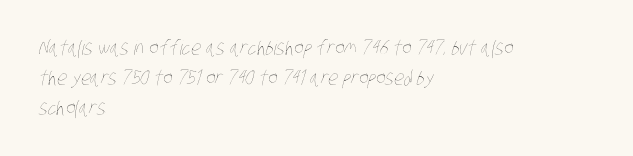
Q: Is the text bold? A: No.
Q: Is the text underlined? A: No.
Q: How is the paragraph aligned? A: Left-aligned.
Q: Is the spacing between letters normal or unusually wide? A: Normal.
Q: Is the spacing between lines tight, normal or loose? A: Normal.
